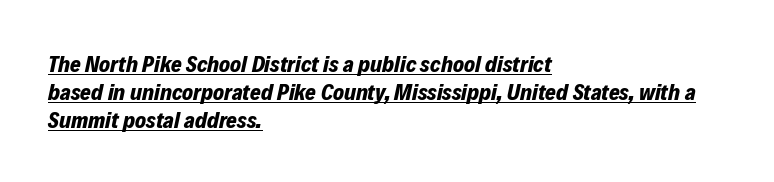
{"italic": "yes", "lean": "right", "slant_degrees": 12, "bold": "yes", "underline": "yes", "align": "left", "line_spacing_ratio": 1.22, "letter_spacing": "normal", "letter_spacing_em": 0.0, "glyph_px": 23}
